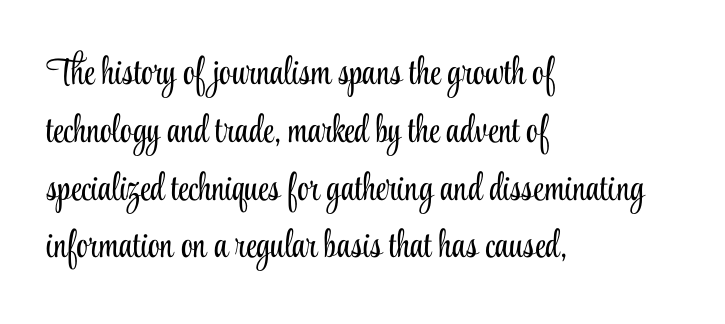
Q: Is the text bold? A: No.
Q: Is the text italic (slanted)? A: Yes.
Q: Is the typeface a serif or a sans-serif typeface? A: Serif.
Q: Is the text underlined? A: No.
Q: How is the paragraph aligned? A: Left-aligned.
Q: Is the spacing between letters normal or unusually wide? A: Normal.
Q: Is the spacing between lines tight, normal or loose? A: Normal.
Q: Width (condensed, normal, or wide)? A: Condensed.
Q: Stroke contrast? A: Low.
Q: x-height? A: Small.
Q: Monospaced? A: No.
